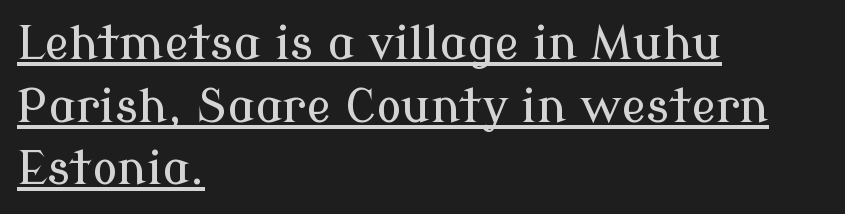
Q: Is the text italic (slanted)? A: No, it is upright.
Q: Is the typeface a serif or a sans-serif typeface? A: Serif.
Q: Is the text underlined? A: Yes.
Q: How is the paragraph aligned? A: Left-aligned.
Q: Is the spacing between letters normal or unusually wide? A: Normal.
Q: Is the spacing between lines tight, normal or loose? A: Normal.
Q: Width (condensed, normal, or wide)? A: Normal.
Q: Stroke contrast? A: Low.
Q: x-height? A: Medium.
Q: Monospaced? A: No.
